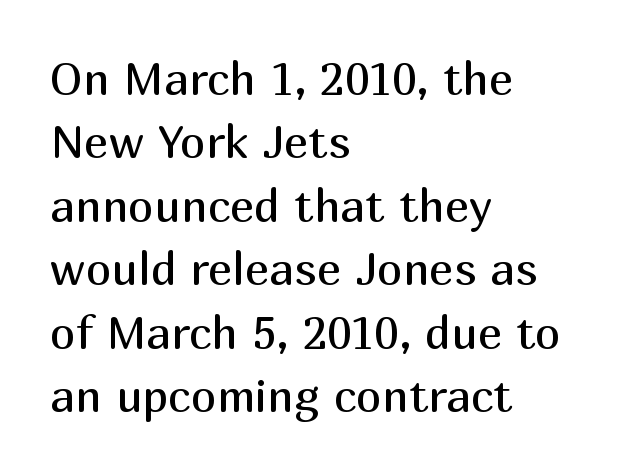
Q: Is the text bold? A: No.
Q: Is the text italic (slanted)? A: No, it is upright.
Q: Is the typeface a serif or a sans-serif typeface? A: Sans-serif.
Q: Is the text underlined? A: No.
Q: How is the paragraph aligned? A: Left-aligned.
Q: Is the spacing between letters normal or unusually wide? A: Normal.
Q: Is the spacing between lines tight, normal or loose? A: Normal.
Q: Width (condensed, normal, or wide)? A: Normal.
Q: Stroke contrast? A: Medium.
Q: x-height? A: Medium.
Q: Monospaced? A: No.
